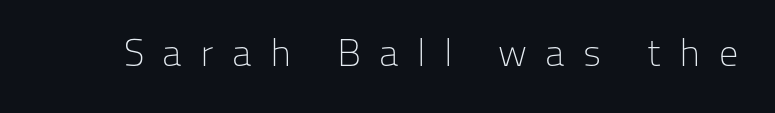
Decoration check: the copy has no underline. The face used here is proportionally spaced, like ordinary book or web type. This is not heavy type; no bold has been used. It's the straight-up-and-down kind of type. Short note: letters widely spaced. This rendering employs a face without finishing strokes, i.e., a sans-serif.
